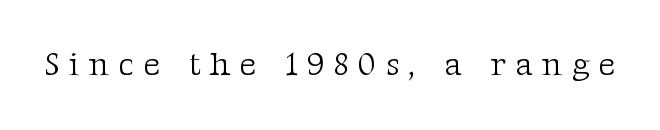
The image shows 33 px light serif type, upright; set unusually wide letter spacing (+0.28 em), not underlined; medium stroke contrast and a medium x-height.
